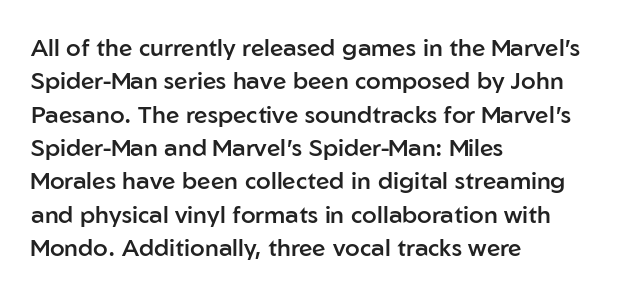
Q: Is the text bold? A: Semi-bold.
Q: Is the text italic (slanted)? A: No, it is upright.
Q: Is the text underlined? A: No.
Q: How is the paragraph aligned? A: Left-aligned.
Q: Is the spacing between letters normal or unusually wide? A: Normal.
Q: Is the spacing between lines tight, normal or loose? A: Normal.
